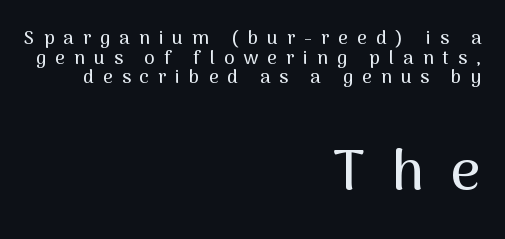
The image shows 58 px sans-serif type, upright; set right-aligned, tight line spacing (1.03x), unusually wide letter spacing (+0.47 em), not underlined; the second (bottom) block is 3.05x larger; medium stroke contrast and a medium x-height.
